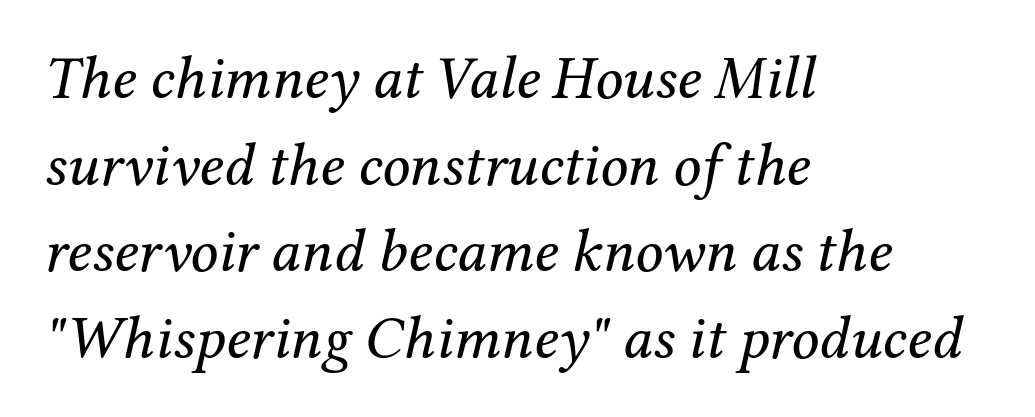
What kind of face is this? One with serifs. Every character sits at an angle, as italics do. Is this a fixed-width face? No — the glyphs have proportional, varying widths. Only glyphs here, with clear space below each row. The weight would be labelled regular, book, light, or lighter still. The gaps between neighbouring characters are ordinary and unremarkable.
